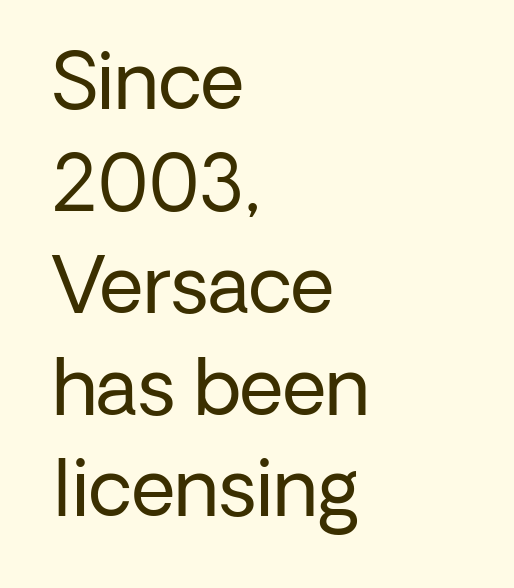
{"serif": "no", "italic": "no", "bold": "no", "weight": "regular", "width": "normal", "stroke_contrast": "low", "x_height": "medium", "monospaced": "no", "underline": "no", "align": "left", "line_spacing": "normal", "line_spacing_ratio": 1.34, "letter_spacing": "normal", "letter_spacing_em": 0.0, "glyph_px": 76}
